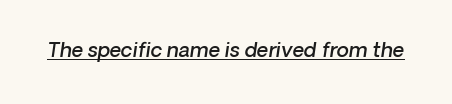
{"bold": "semi", "underline": "yes", "letter_spacing": "normal", "letter_spacing_em": 0.0, "glyph_px": 20}
